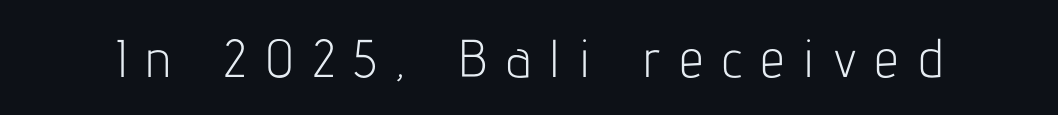
There is plenty of visible air inserted between adjacent glyphs. Does the lettering tilt? It doesn't — this is upright. This sample has the flowing, uneven cadence of proportional lettering. What kind of face is this? One without serifs — a sans. Each stroke keeps to a modest, everyday thickness or less.
